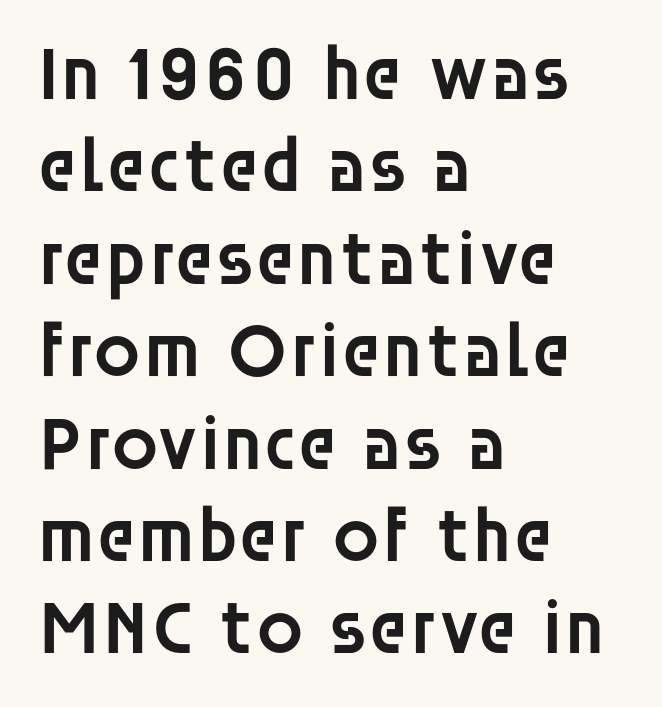
{"serif": "no", "italic": "no", "bold": "semi", "weight": "semibold", "width": "normal", "stroke_contrast": "low", "x_height": "large", "monospaced": "no", "underline": "no", "align": "left", "line_spacing_ratio": 1.2, "letter_spacing": "normal", "letter_spacing_em": 0.0, "glyph_px": 77}
